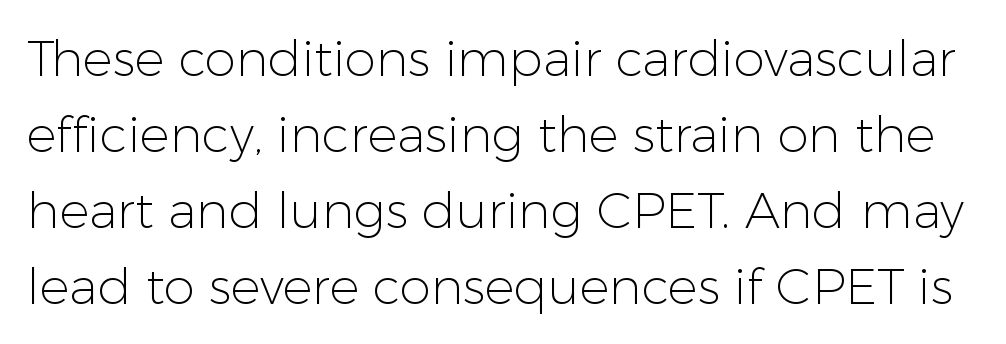
{"serif": "no", "italic": "no", "bold": "no", "weight": "light", "width": "normal", "stroke_contrast": "low", "x_height": "medium", "monospaced": "no", "underline": "no", "line_spacing": "normal", "line_spacing_ratio": 1.52, "letter_spacing": "normal", "letter_spacing_em": 0.0, "glyph_px": 50}
